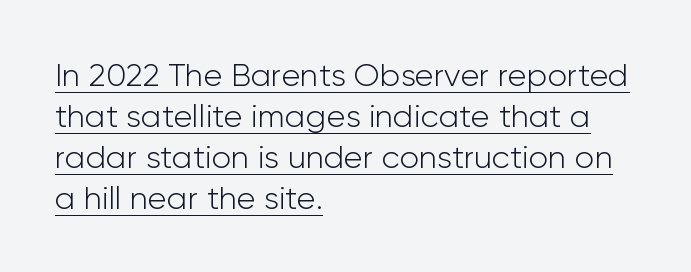
{"serif": "no", "italic": "no", "bold": "no", "weight": "light", "width": "normal", "stroke_contrast": "low", "x_height": "medium", "monospaced": "no", "underline": "yes", "align": "left", "line_spacing": "normal", "line_spacing_ratio": 1.28, "letter_spacing": "normal", "letter_spacing_em": 0.0, "glyph_px": 32}
